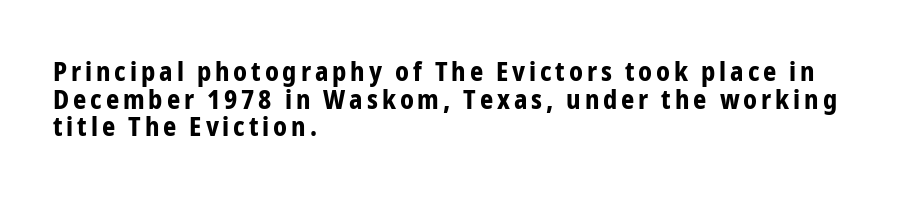
The image shows 26 px bold type, upright; set left-aligned, tight line spacing (1.06x), not underlined.
